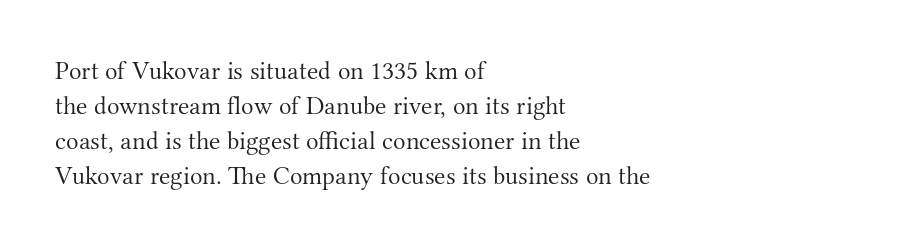
The image shows 26 px text type, upright; set left-aligned, normal line spacing (1.34x), normal letter spacing, not underlined.
